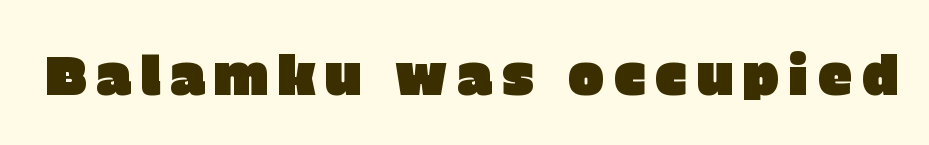
The image shows 55 px sans-serif type, upright; set not underlined; low stroke contrast and a large x-height.
